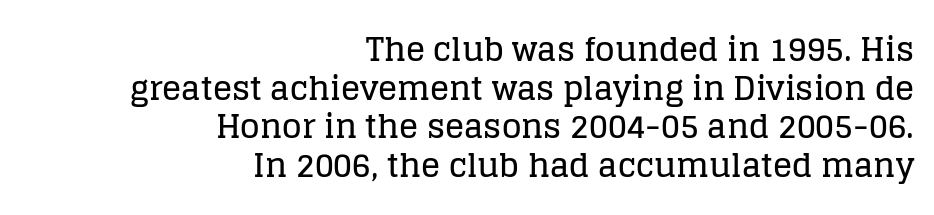
Rendered with straight, roman letterforms. Is the block centered? No — it sits flush against the right margin. Unmarked baselines from the first word to the last. Each letter keeps its own natural width here, so spacing adapts to shape. Tracking value appears to be zero — textbook default spacing. Classification — serif.
